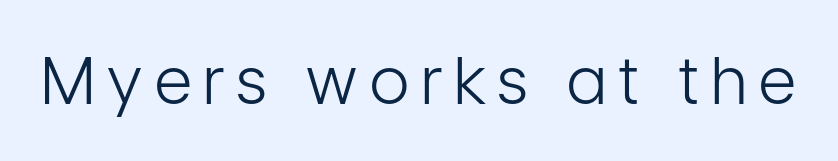
The image shows 65 px light, condensed sans-serif type, upright; set not underlined; low stroke contrast and a medium x-height.
